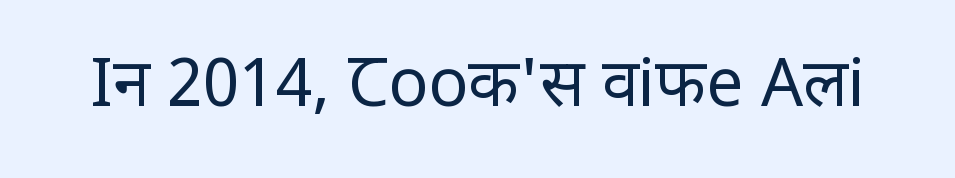
The image shows 66 px regular-weight, condensed sans-serif type, upright; set normal letter spacing, not underlined; low stroke contrast and a large x-height.
